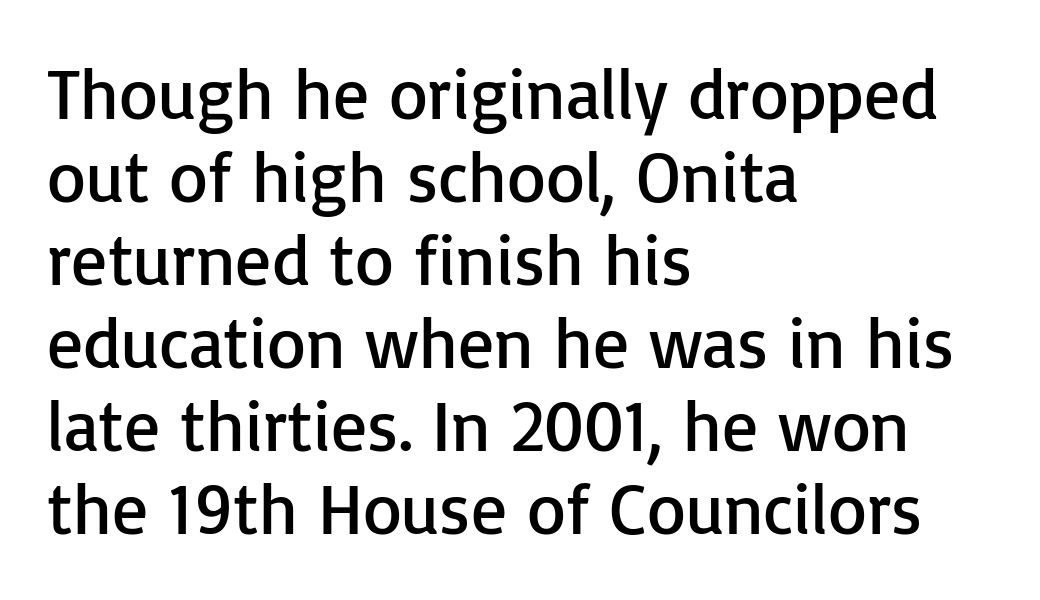
The image shows 71 px regular-weight sans-serif type, upright; set left-aligned, line spacing 1.17x, normal letter spacing, not underlined; low stroke contrast and a medium x-height.
